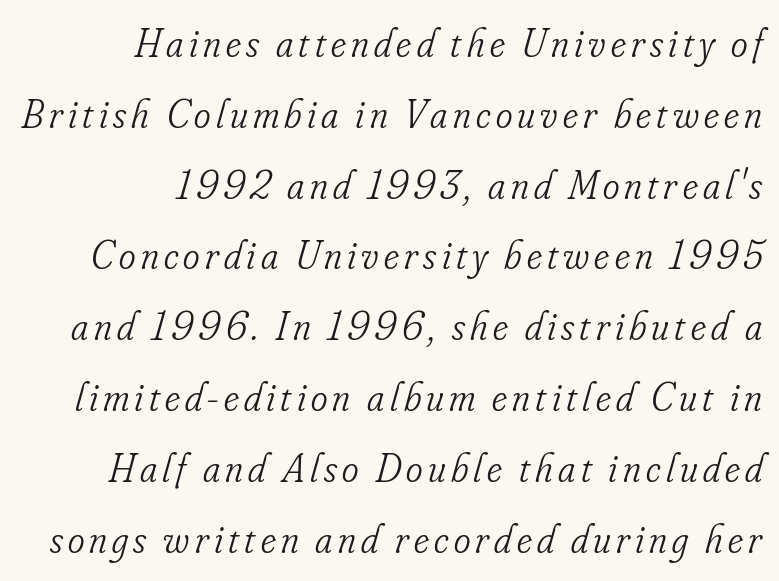
The image shows 40 px light, condensed serif type, italic (leaning right); set right-aligned, line spacing 1.77x, not underlined; low stroke contrast and a small x-height.
